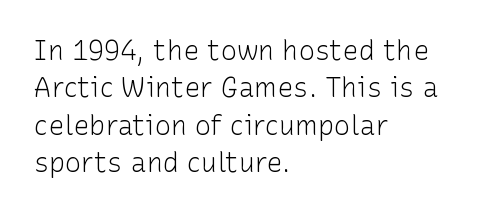
The image shows 27 px text type, upright; set left-aligned, normal line spacing (1.38x), normal letter spacing, not underlined.
